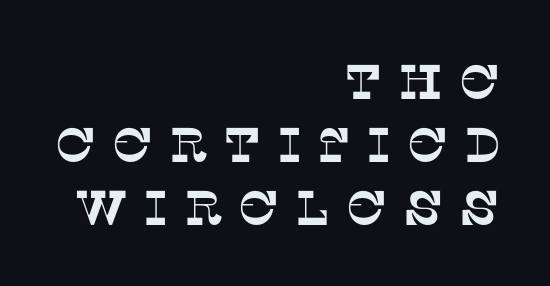
{"serif": "yes", "width": "normal", "stroke_contrast": "low", "x_height": "large", "monospaced": "no", "underline": "no", "align": "right", "line_spacing": "normal", "line_spacing_ratio": 1.29, "letter_spacing": "wide", "letter_spacing_em": 0.32, "glyph_px": 49}
